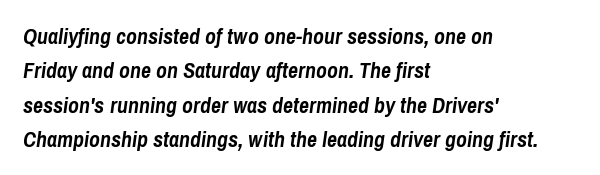
This sample keeps an unexceptional amount of space between lines. It's the slanting kind of type. In terms of weight, the rendering is a true, heavy bold. Clear beneath every line of the passage. Notice how the passage keeps a crisp vertical edge on the left only. The tracking reads as untouched default to a designer's eye.
